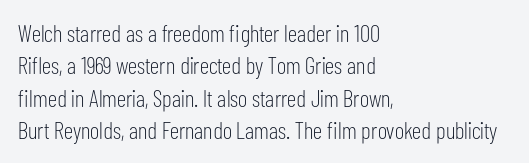
The typesetter chose a ragged-right arrangement here. In terms of letterspacing, this is plain default setting. Descenders hang freely into open space. A typesetter would call this leading conventional body-copy spacing. Stems and bowls with no extra thickness — not bold.
